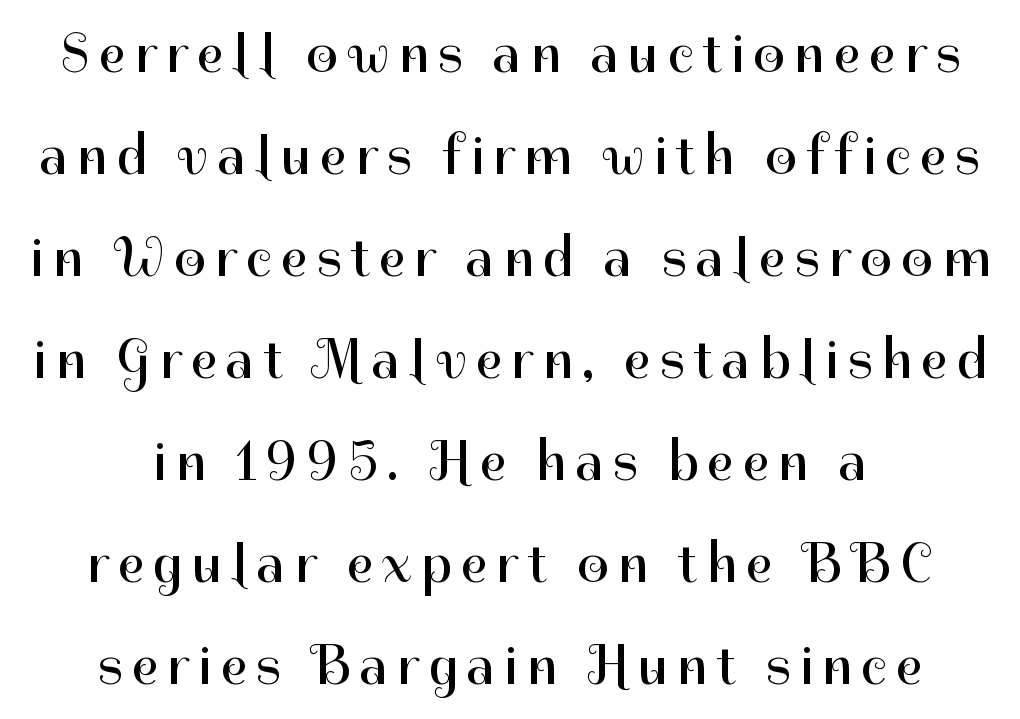
Alignment: centered. Character widths vary here, with narrow letters taking less room than wide ones. A clean baseline with only descenders dipping below it. Nope, not italic — everything's standing straight. Letterform terminals end flat and unadorned throughout the passage.
